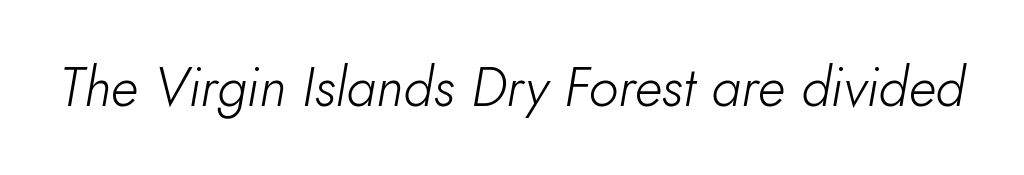
The cut favours lightness, reaching ordinary text weight at its darkest. The gap between lines stays unmarked. Here the designer chose a conventional face with non-uniform glyph widths. These lines were composed using italics. Honestly, the letter spacing is just normal — you wouldn't notice it.
